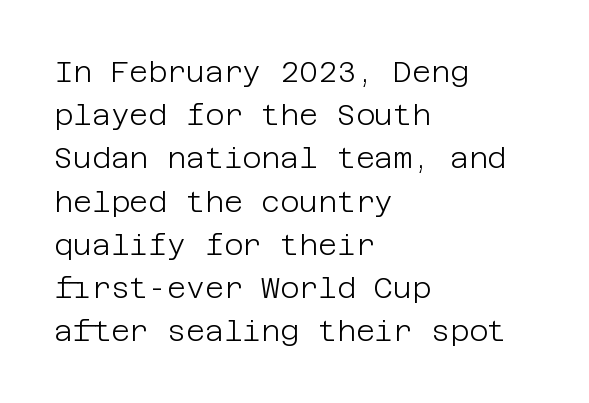
Q: Is the text bold? A: No.
Q: Is the text italic (slanted)? A: No, it is upright.
Q: Is the typeface a serif or a sans-serif typeface? A: Sans-serif.
Q: Is the text underlined? A: No.
Q: How is the paragraph aligned? A: Left-aligned.
Q: Is the spacing between letters normal or unusually wide? A: Normal.
Q: Is the spacing between lines tight, normal or loose? A: Normal.
Q: Width (condensed, normal, or wide)? A: Normal.
Q: Stroke contrast? A: Low.
Q: x-height? A: Large.
